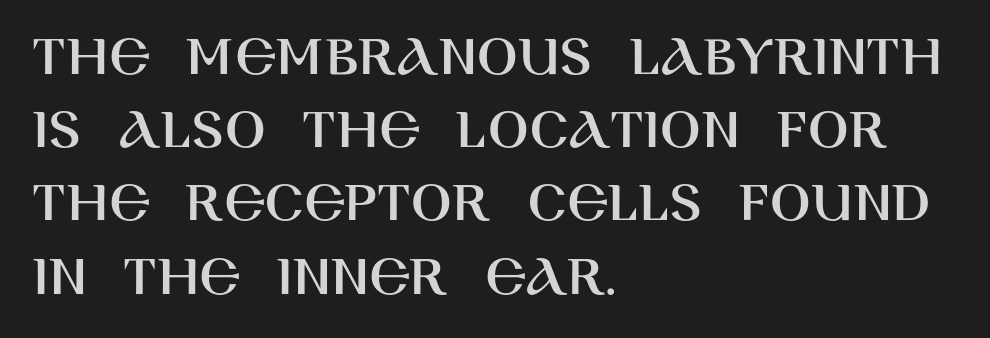
{"serif": "no", "italic": "no", "width": "normal", "stroke_contrast": "high", "x_height": "large", "monospaced": "no", "underline": "no", "align": "left", "line_spacing_ratio": 1.22, "letter_spacing": "normal", "letter_spacing_em": 0.0, "glyph_px": 60}
